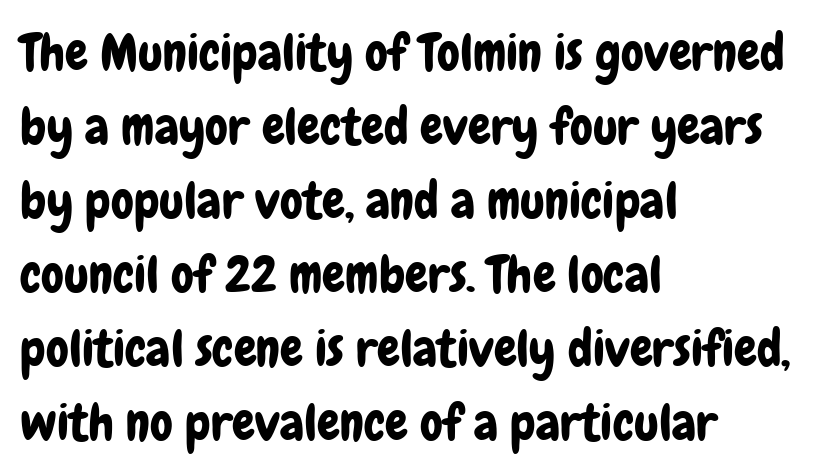
The image shows 51 px condensed sans-serif type, upright; set left-aligned, normal line spacing (1.45x), normal letter spacing, not underlined; low stroke contrast and a medium x-height.
